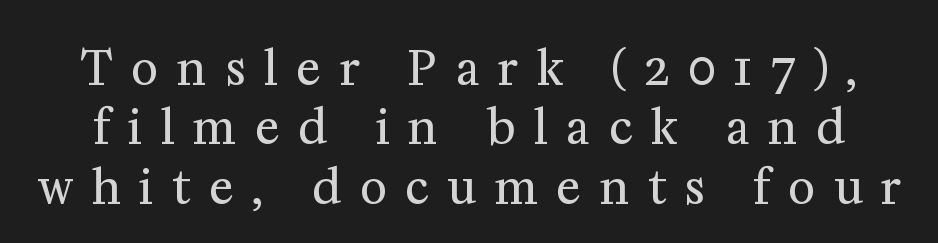
{"serif": "yes", "italic": "no", "bold": "no", "weight": "regular", "width": "normal", "stroke_contrast": "medium", "x_height": "medium", "monospaced": "no", "underline": "no", "line_spacing": "normal", "line_spacing_ratio": 1.29, "letter_spacing": "wide", "letter_spacing_em": 0.41, "glyph_px": 46}
